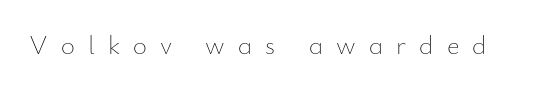
Q: Is the text bold? A: No.
Q: Is the text italic (slanted)? A: No, it is upright.
Q: Is the text underlined? A: No.
Q: Is the spacing between letters normal or unusually wide? A: Unusually wide.
